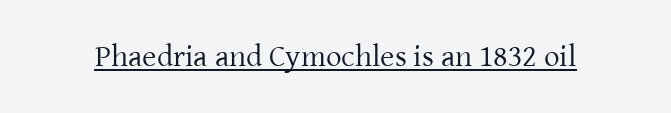
{"serif": "yes", "italic": "no", "bold": "no", "weight": "regular", "width": "normal", "stroke_contrast": "low", "x_height": "medium", "monospaced": "no", "underline": "yes", "letter_spacing": "normal", "letter_spacing_em": 0.0, "glyph_px": 31}
